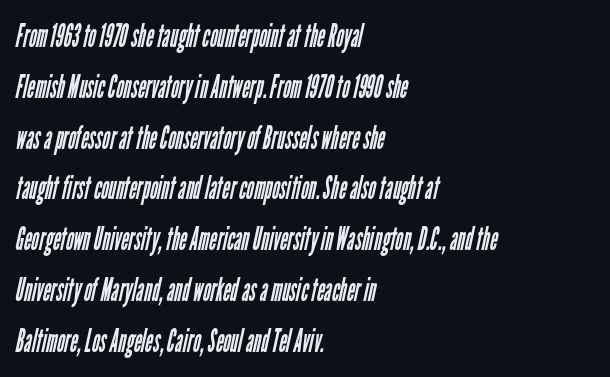
Q: Is the text bold? A: No.
Q: Is the typeface a serif or a sans-serif typeface? A: Sans-serif.
Q: Is the text underlined? A: No.
Q: How is the paragraph aligned? A: Left-aligned.
Q: Is the spacing between letters normal or unusually wide? A: Normal.
Q: Is the spacing between lines tight, normal or loose? A: Normal.
Q: Width (condensed, normal, or wide)? A: Condensed.
Q: Stroke contrast? A: Low.
Q: x-height? A: Medium.
Q: Monospaced? A: No.
